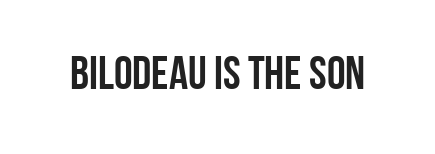
{"serif": "no", "italic": "no", "width": "condensed", "stroke_contrast": "low", "x_height": "large", "monospaced": "no", "underline": "no", "letter_spacing": "normal", "letter_spacing_em": 0.0, "glyph_px": 47}
